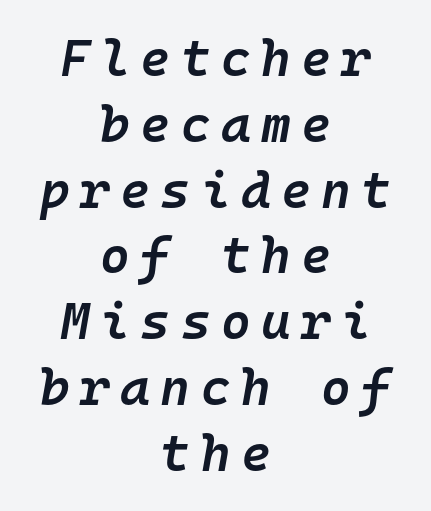
Q: Is the text bold? A: Semi-bold.
Q: Is the text italic (slanted)? A: Yes, it leans right by about 10 degrees.
Q: Is the text underlined? A: No.
Q: How is the paragraph aligned? A: Centered.
Q: Is the spacing between letters normal or unusually wide? A: Unusually wide.
Q: Is the spacing between lines tight, normal or loose? A: Normal.
Q: Width (condensed, normal, or wide)? A: Normal.
Q: Stroke contrast? A: Low.
Q: x-height? A: Medium.
Q: Monospaced? A: Yes.
